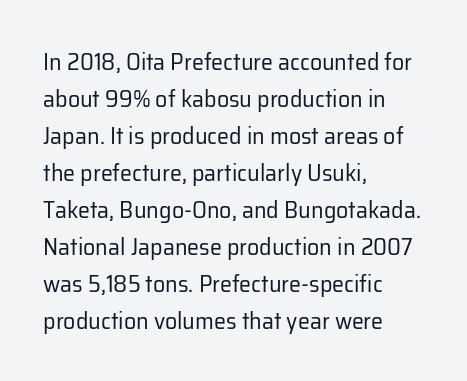
The image shows 24 px text type, upright; set left-aligned, normal line spacing (1.54x), normal letter spacing, not underlined.
